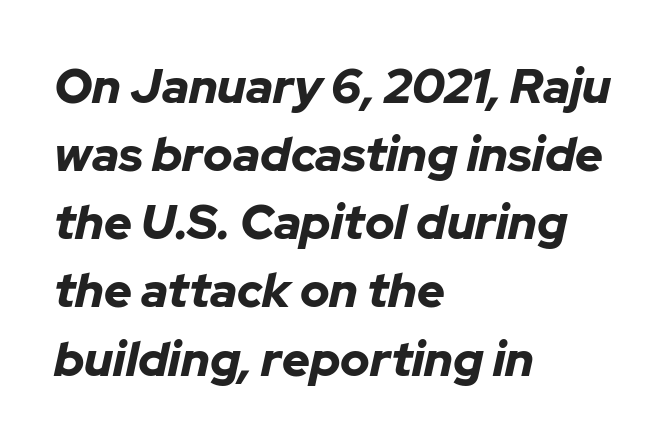
Each new line begins a customary step beneath the previous one. Where is the straight margin? On the left. The foot of each line stays bare and open. Here the designer chose a conventional face with non-uniform glyph widths.
